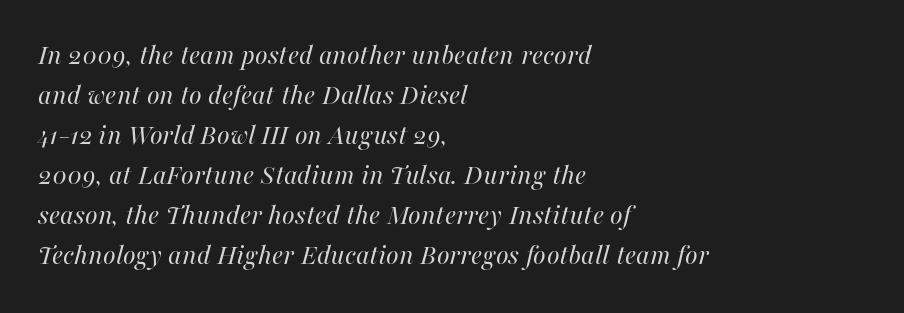
The image shows 29 px regular-weight type, italic (leaning right); set left-aligned, normal line spacing (1.38x), normal letter spacing, not underlined; high stroke contrast and a medium x-height.
